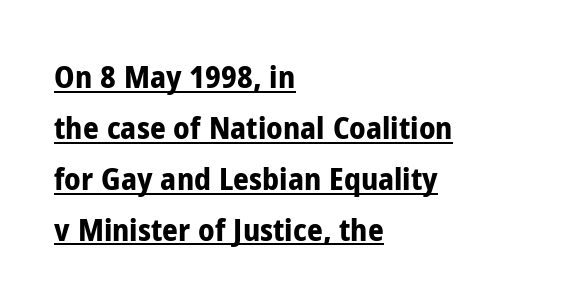
Q: Is the text bold? A: Yes.
Q: Is the text italic (slanted)? A: No, it is upright.
Q: Is the typeface a serif or a sans-serif typeface? A: Sans-serif.
Q: Is the text underlined? A: Yes.
Q: How is the paragraph aligned? A: Left-aligned.
Q: Is the spacing between letters normal or unusually wide? A: Normal.
Q: Is the spacing between lines tight, normal or loose? A: Normal.
Q: Width (condensed, normal, or wide)? A: Condensed.
Q: Stroke contrast? A: Low.
Q: x-height? A: Medium.
Q: Monospaced? A: No.
